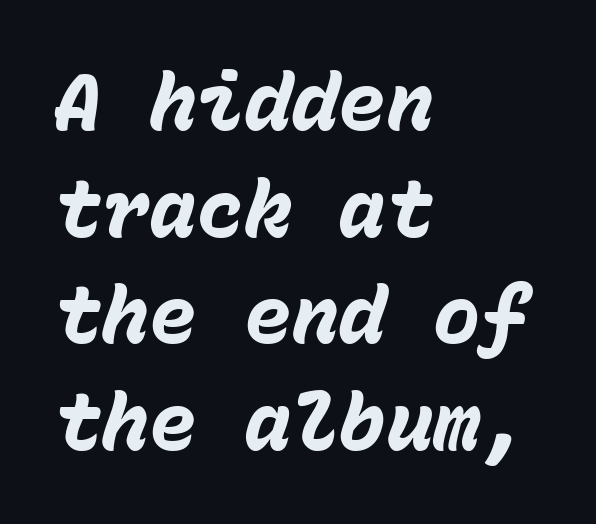
{"italic": "yes", "lean": "right", "slant_degrees": 15, "bold": "yes", "weight": "heavy", "width": "normal", "stroke_contrast": "low", "x_height": "medium", "monospaced": "yes", "underline": "no", "align": "left", "line_spacing": "normal", "line_spacing_ratio": 1.35, "letter_spacing": "normal", "letter_spacing_em": 0.0, "glyph_px": 79}
